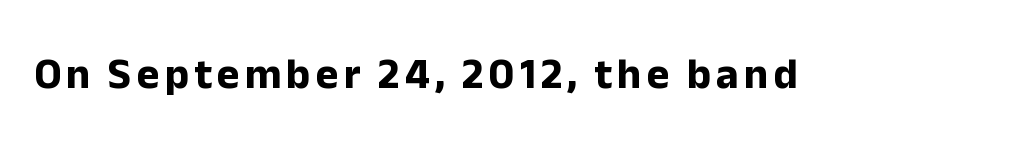
The strip under each line holds only bare page. In terms of letterform style, serifs are entirely absent. Ordinary non-slanted type is in use. Weight check: bold — yes, fully. Here the designer chose a conventional face with non-uniform glyph widths.
